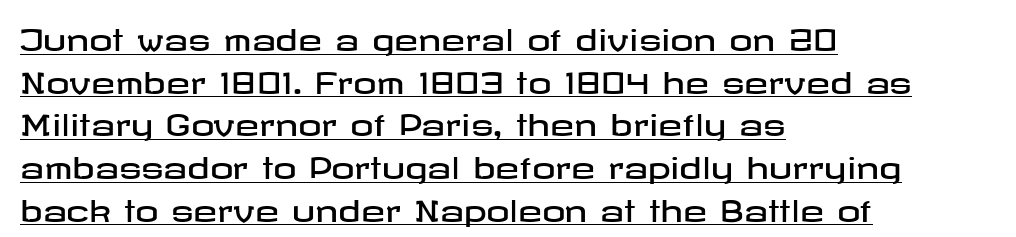
Q: Is the text italic (slanted)? A: No, it is upright.
Q: Is the typeface a serif or a sans-serif typeface? A: Sans-serif.
Q: Is the text underlined? A: Yes.
Q: How is the paragraph aligned? A: Left-aligned.
Q: Is the spacing between letters normal or unusually wide? A: Normal.
Q: Is the spacing between lines tight, normal or loose? A: Normal.
Q: Width (condensed, normal, or wide)? A: Wide.
Q: Stroke contrast? A: Low.
Q: x-height? A: Medium.
